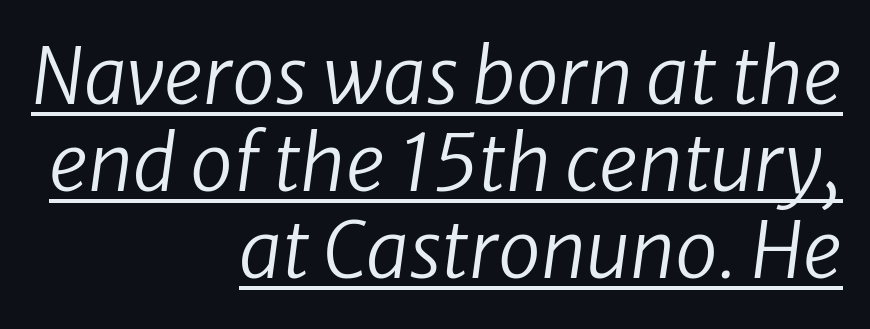
{"serif": "no", "bold": "no", "weight": "regular", "width": "normal", "stroke_contrast": "low", "x_height": "medium", "monospaced": "no", "underline": "yes", "align": "right", "line_spacing": "tight", "line_spacing_ratio": 1.13, "letter_spacing": "normal", "letter_spacing_em": 0.0, "glyph_px": 77}
